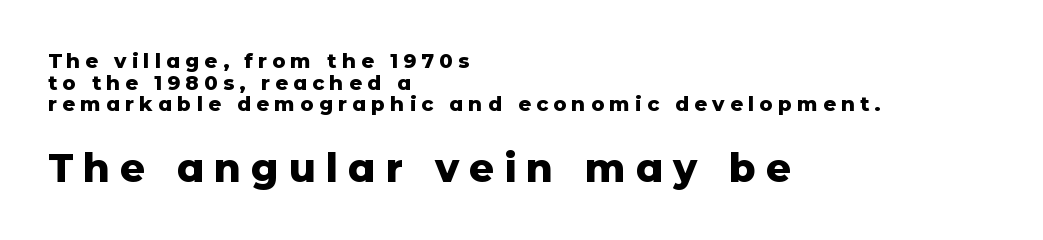
{"serif": "no", "italic": "no", "bold": "yes", "weight": "heavy", "width": "normal", "stroke_contrast": "low", "x_height": "medium", "monospaced": "no", "underline": "no", "align": "left", "line_spacing": "tight", "line_spacing_ratio": 1.08, "letter_spacing": "wide", "letter_spacing_em": 0.26, "larger_block": "second", "size_ratio": 1.95, "glyph_px": 39}
